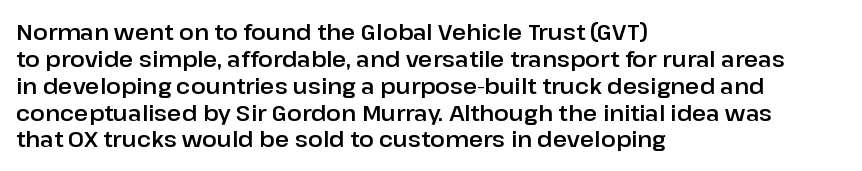
Q: Is the text italic (slanted)? A: No, it is upright.
Q: Is the text underlined? A: No.
Q: How is the paragraph aligned? A: Left-aligned.
Q: Is the spacing between letters normal or unusually wide? A: Normal.
